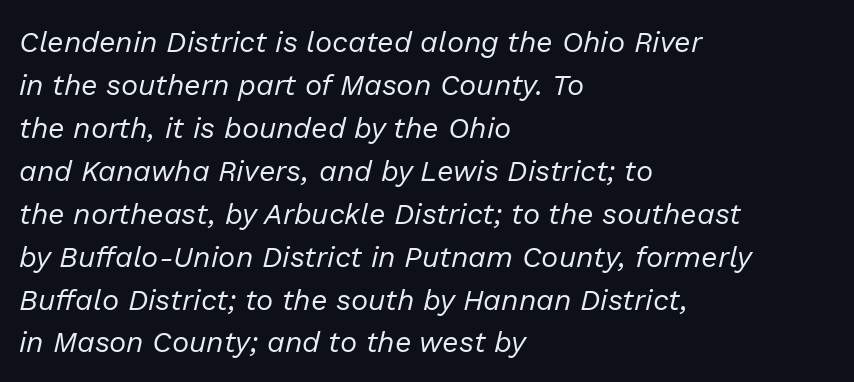
The image shows 29 px regular-weight type, italic (leaning right); set left-aligned, normal line spacing (1.48x), normal letter spacing, not underlined; low stroke contrast and a medium x-height.
